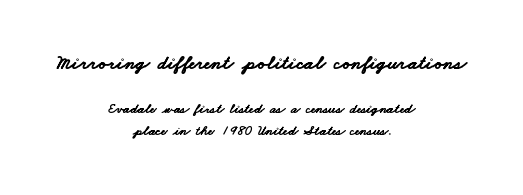
The line-height multiplier appears to be the usual default. Every row of glyphs is offset so its center matches the block's center. Stroke thickness is high; the sample reads as a true bold. Descenders are the only things crossing below the line.
